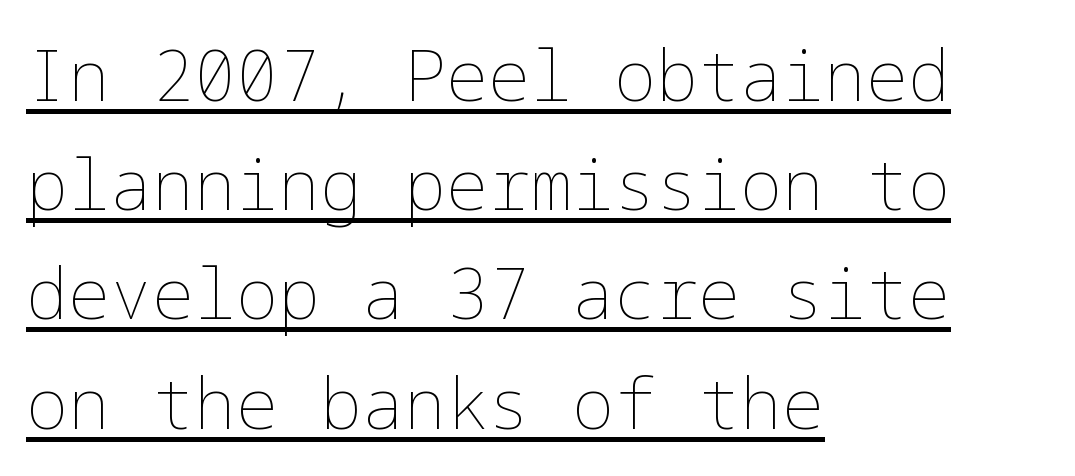
{"italic": "no", "bold": "no", "weight": "thin", "width": "normal", "stroke_contrast": "low", "x_height": "medium", "underline": "yes", "align": "left", "line_spacing": "normal", "line_spacing_ratio": 1.56, "letter_spacing": "normal", "letter_spacing_em": 0.0, "glyph_px": 70}
